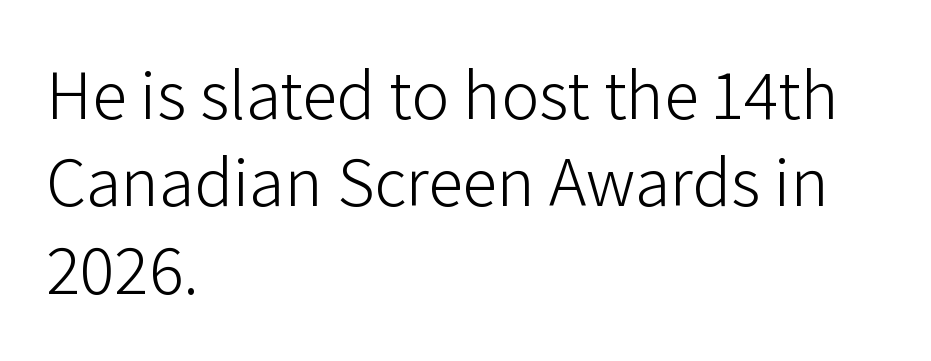
{"serif": "no", "italic": "no", "bold": "no", "weight": "light", "width": "normal", "stroke_contrast": "low", "x_height": "medium", "monospaced": "no", "underline": "no", "align": "left", "line_spacing_ratio": 1.23, "letter_spacing": "normal", "letter_spacing_em": 0.0, "glyph_px": 71}
